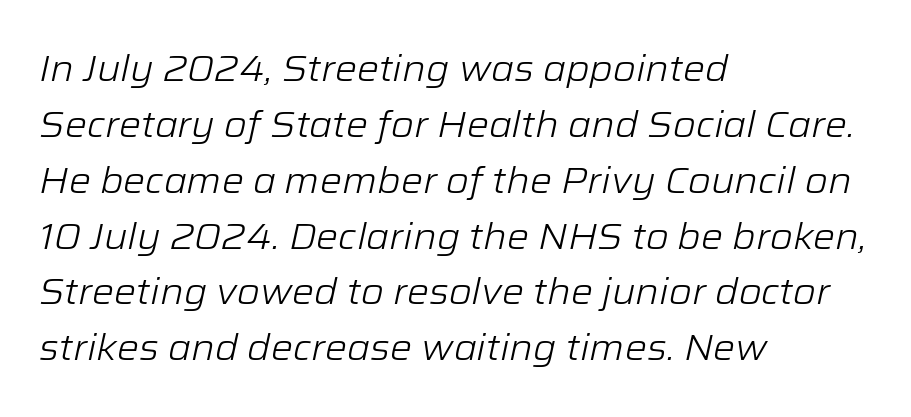
{"italic": "yes", "lean": "right", "slant_degrees": 12, "bold": "no", "weight": "light", "width": "normal", "stroke_contrast": "low", "x_height": "medium", "monospaced": "no", "underline": "no", "align": "left", "line_spacing": "normal", "line_spacing_ratio": 1.51, "letter_spacing": "normal", "letter_spacing_em": 0.0, "glyph_px": 37}
